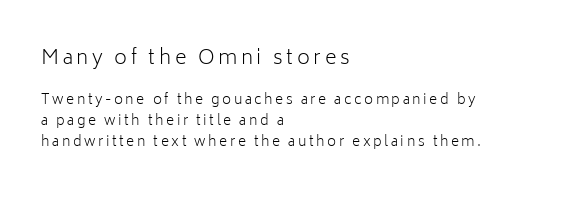
Weight class: somewhere from thin through regular. Is there much room between lines? A standard amount, neither cramped nor airy. The specimen reads as upright at a glance. This sample is left-justified, so line endings fall wherever the words run out.
